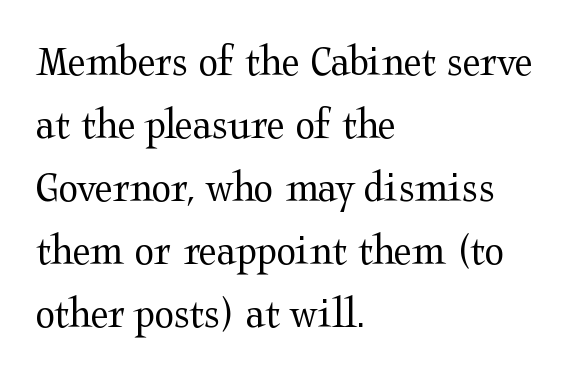
{"serif": "yes", "italic": "no", "bold": "no", "weight": "regular", "width": "wide", "stroke_contrast": "medium", "x_height": "medium", "monospaced": "no", "underline": "no", "align": "left", "line_spacing": "normal", "line_spacing_ratio": 1.4, "letter_spacing": "normal", "letter_spacing_em": 0.0, "glyph_px": 45}
